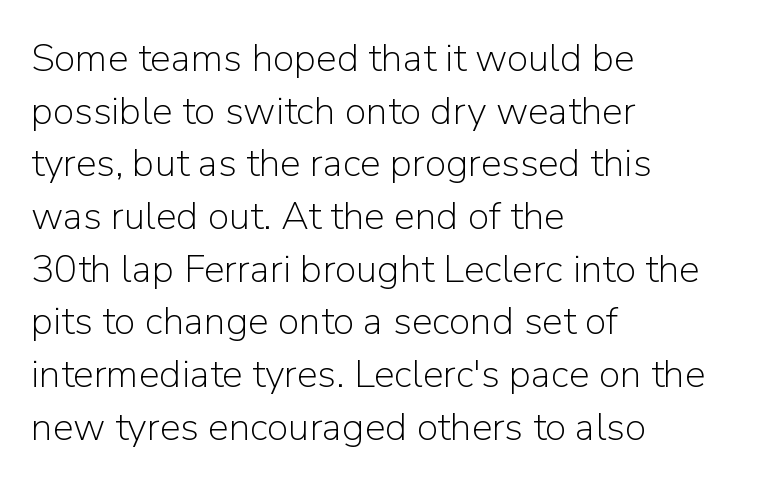
Descenders are the only things crossing below the line. Caption: standard tracking, unaltered. Examine the stroke ends and you'll find no serifs. Honestly, the row spacing looks completely unremarkable.
